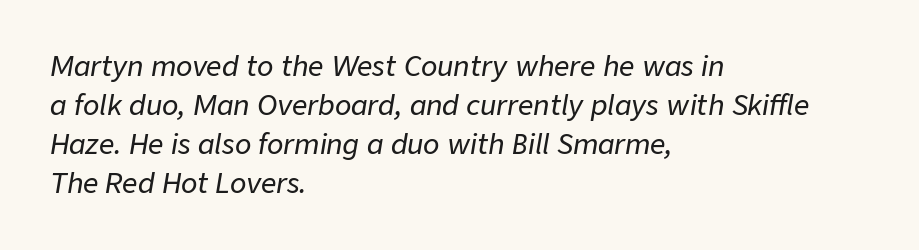
Q: Is the text italic (slanted)? A: Yes, it leans right by about 9 degrees.
Q: Is the text underlined? A: No.
Q: How is the paragraph aligned? A: Left-aligned.
Q: Is the spacing between letters normal or unusually wide? A: Normal.
Q: Is the spacing between lines tight, normal or loose? A: Normal.
